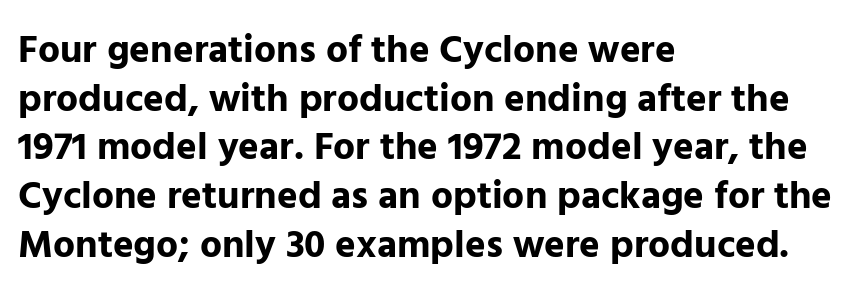
Chunky letters — that's bold for sure. Style check: upright. What's the leading like? Ordinary, nothing unusual. Each line starts at the same left margin while the right side varies.
